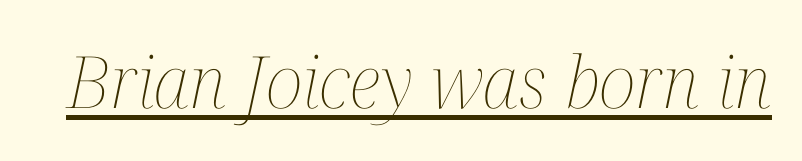
The image shows 72 px thin, condensed type, italic (leaning right); set normal letter spacing, underlined; medium stroke contrast and a medium x-height.
